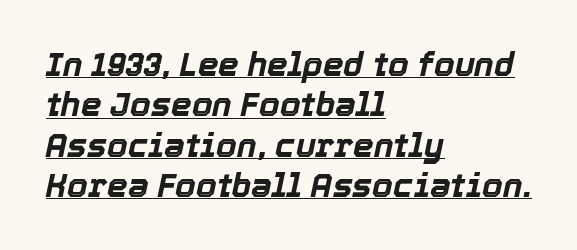
The image shows 33 px bold type, italic (leaning right); set left-aligned, line spacing 1.22x, normal letter spacing, underlined; a medium x-height.
